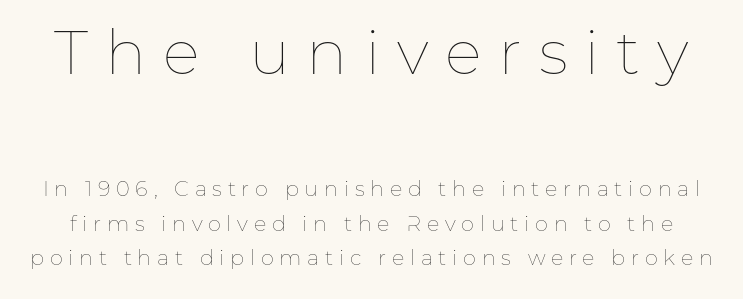
Q: Is the text bold? A: No.
Q: Is the text italic (slanted)? A: No, it is upright.
Q: Is the text underlined? A: No.
Q: Is the spacing between letters normal or unusually wide? A: Unusually wide.
Q: Is the spacing between lines tight, normal or loose? A: Normal.
Q: Which block of text is set in a larger size, the first (top) or the second (bottom)? A: The first (top) one.
Q: Width (condensed, normal, or wide)? A: Normal.
Q: Stroke contrast? A: Low.
Q: x-height? A: Medium.
Q: Monospaced? A: No.
